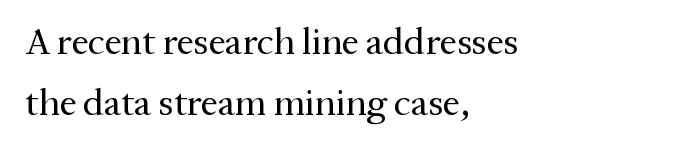
The image shows 38 px regular-weight serif type, upright; set left-aligned, normal line spacing (1.61x), normal letter spacing, not underlined; medium stroke contrast and a medium x-height.
